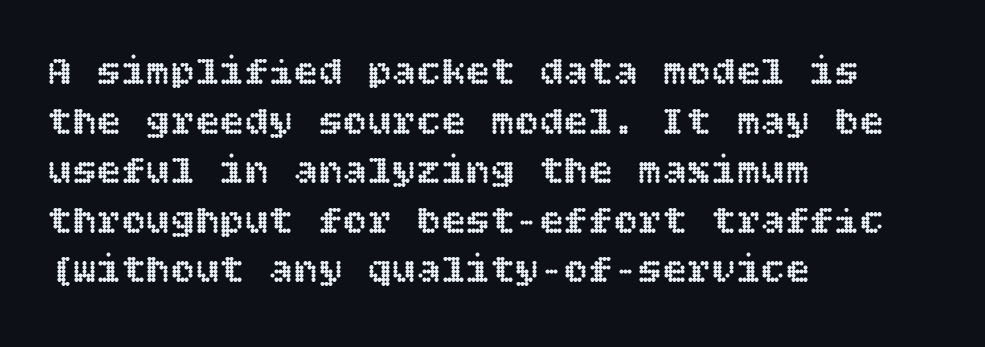
Q: Is the text italic (slanted)? A: No, it is upright.
Q: Is the text underlined? A: No.
Q: How is the paragraph aligned? A: Left-aligned.
Q: Is the spacing between letters normal or unusually wide? A: Normal.
Q: Width (condensed, normal, or wide)? A: Normal.
Q: x-height? A: Large.
